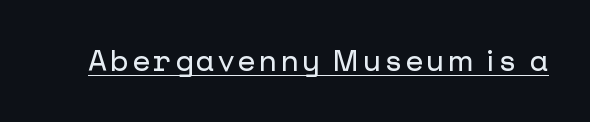
The image shows 29 px sans-serif type, upright; set underlined; low stroke contrast and a medium x-height.
